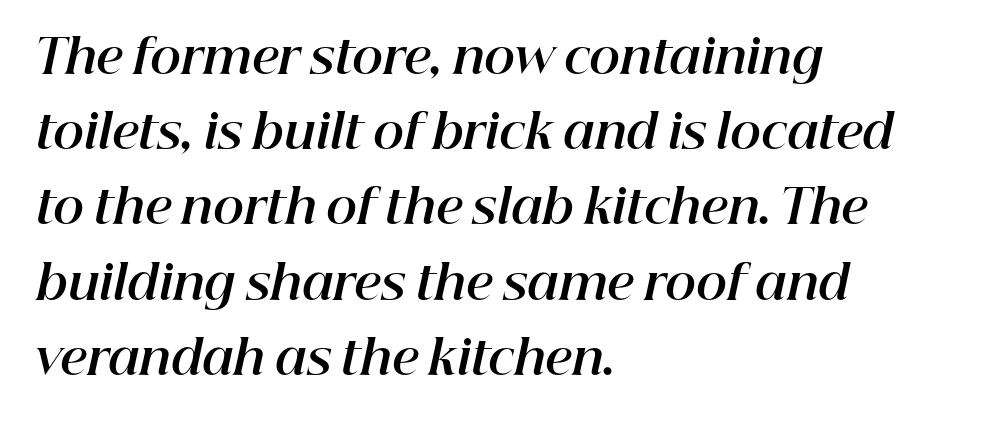
Compared with typical paragraphs, the rows here are spaced about the same. Caption: standard tracking, unaltered. Note the varied advance widths — an 'i' is clearly narrower than an 'm'. On the weight axis this lands at bold, roughly 700. Slanted lettering throughout.
